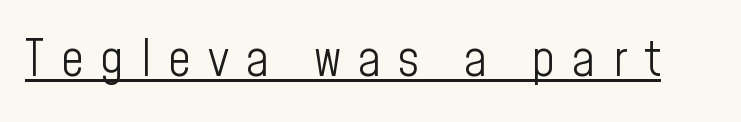
{"serif": "no", "italic": "no", "bold": "no", "weight": "light", "width": "condensed", "stroke_contrast": "low", "x_height": "medium", "monospaced": "no", "underline": "yes", "letter_spacing": "wide", "letter_spacing_em": 0.33, "glyph_px": 51}
